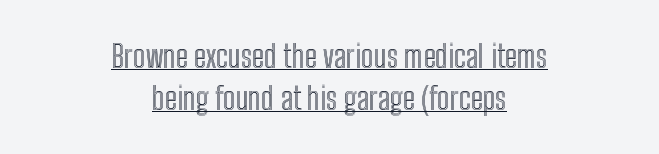
The image shows 31 px condensed type, upright; set centered, normal line spacing (1.34x), normal letter spacing, underlined; a medium x-height.
